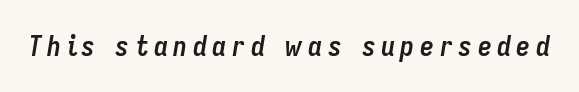
The image shows 28 px semibold, condensed type, italic (leaning right); set not underlined; low stroke contrast and a medium x-height.
